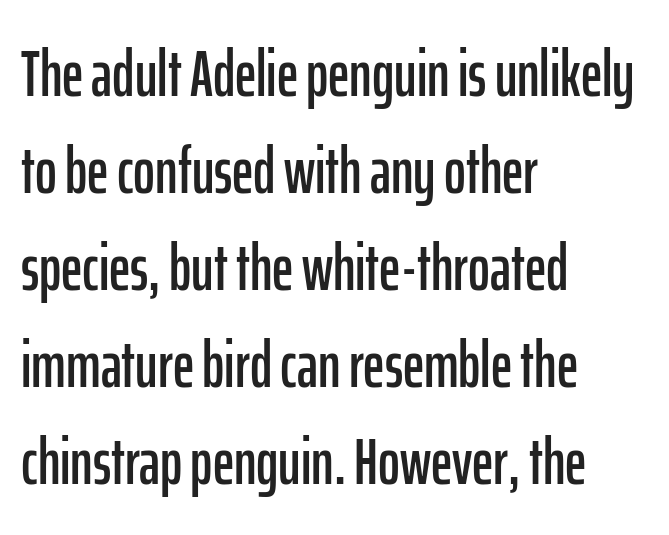
Q: Is the text italic (slanted)? A: No, it is upright.
Q: Is the typeface a serif or a sans-serif typeface? A: Sans-serif.
Q: Is the text underlined? A: No.
Q: How is the paragraph aligned? A: Left-aligned.
Q: Is the spacing between letters normal or unusually wide? A: Normal.
Q: Is the spacing between lines tight, normal or loose? A: Normal.
Q: Width (condensed, normal, or wide)? A: Condensed.
Q: Stroke contrast? A: Low.
Q: x-height? A: Medium.
Q: Monospaced? A: No.
